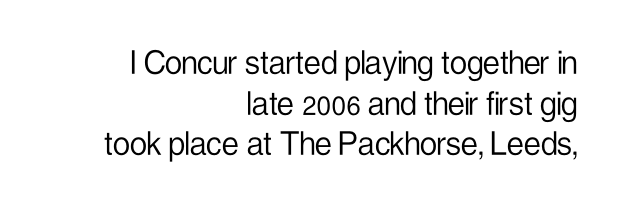
The image shows 38 px light, condensed sans-serif type, upright; set right-aligned, tight line spacing (1.07x), normal letter spacing, not underlined; low stroke contrast and a medium x-height.
